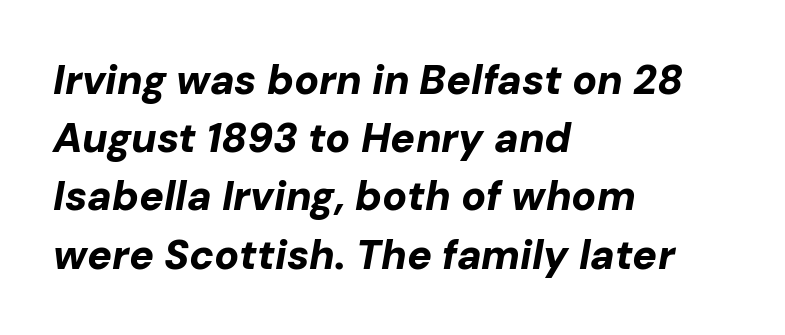
The image shows 41 px bold type, italic (leaning right); set left-aligned, normal line spacing (1.42x), normal letter spacing, not underlined; low stroke contrast and a medium x-height.
